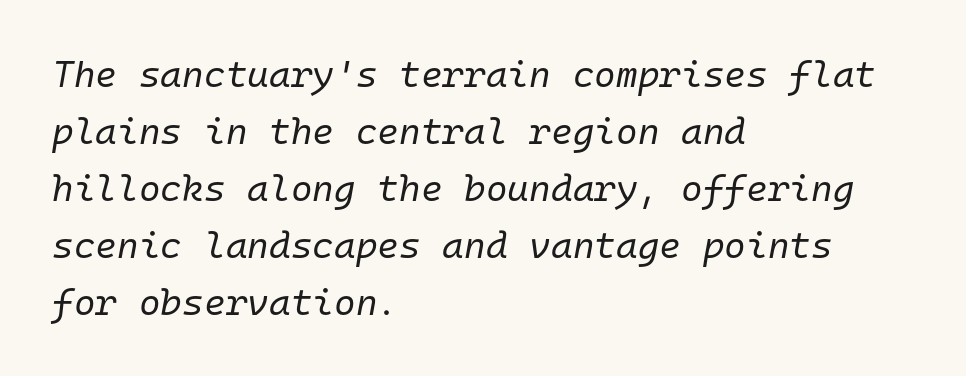
{"italic": "yes", "lean": "right", "slant_degrees": 10, "bold": "no", "weight": "regular", "width": "normal", "stroke_contrast": "low", "x_height": "medium", "monospaced": "yes", "underline": "no", "align": "left", "line_spacing": "normal", "line_spacing_ratio": 1.54, "letter_spacing": "normal", "letter_spacing_em": 0.0, "glyph_px": 37}
